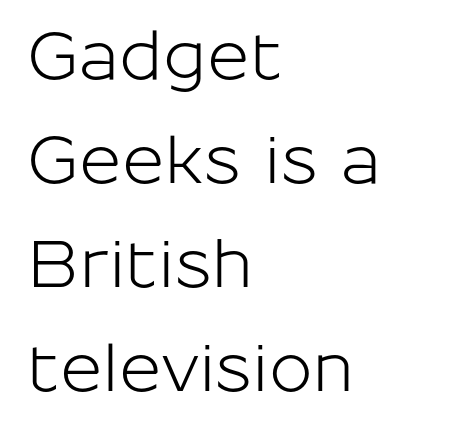
{"serif": "no", "italic": "no", "width": "normal", "stroke_contrast": "low", "x_height": "medium", "monospaced": "no", "underline": "no", "align": "left", "line_spacing": "normal", "line_spacing_ratio": 1.6, "letter_spacing": "normal", "letter_spacing_em": 0.0, "glyph_px": 65}
